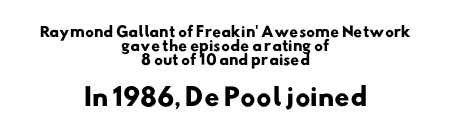
{"bold": "yes", "underline": "no", "align": "center", "line_spacing": "tight", "line_spacing_ratio": 0.99, "letter_spacing": "normal", "letter_spacing_em": 0.0, "larger_block": "second", "size_ratio": 1.71, "glyph_px": 24}
